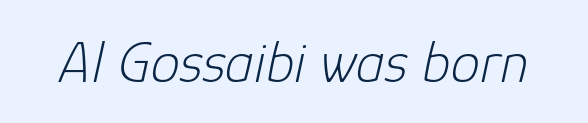
Summary of weight: not heavy and not bold. Do the characters align in a grid? No, the font is proportional. Lines of text with bare space underneath. The text carries the slant typical of an italic or oblique font. Honestly, the letter spacing is just normal — you wouldn't notice it.
